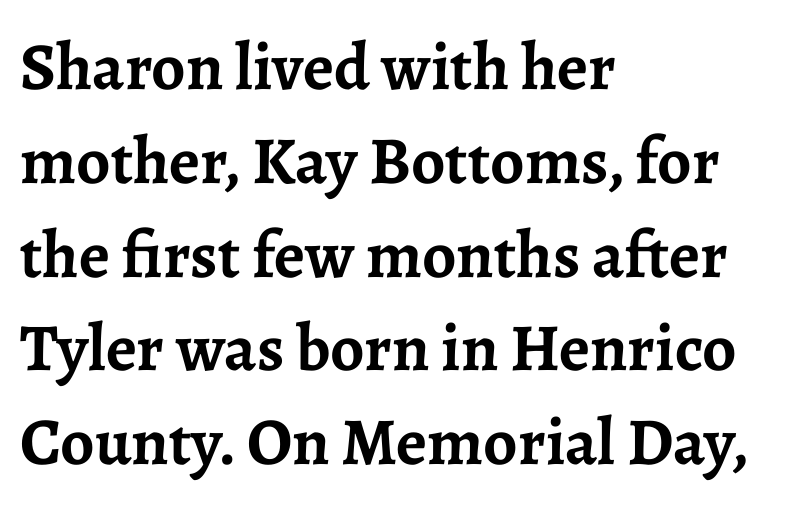
{"serif": "yes", "italic": "no", "bold": "yes", "weight": "semibold", "width": "normal", "stroke_contrast": "low", "x_height": "medium", "monospaced": "no", "underline": "no", "align": "left", "line_spacing": "normal", "line_spacing_ratio": 1.4, "letter_spacing": "normal", "letter_spacing_em": 0.0, "glyph_px": 67}
